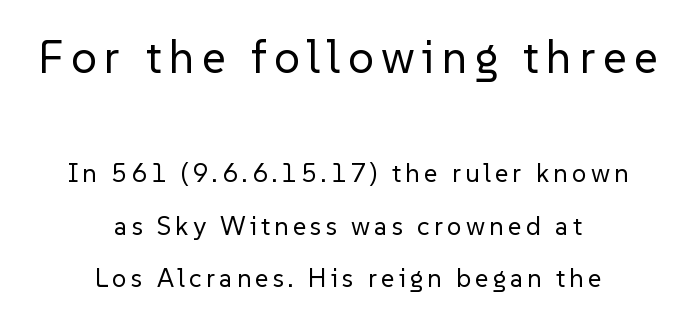
{"serif": "no", "italic": "no", "bold": "no", "weight": "regular", "width": "normal", "stroke_contrast": "low", "x_height": "medium", "monospaced": "no", "underline": "no", "align": "center", "line_spacing": "loose", "line_spacing_ratio": 2.01, "larger_block": "first", "size_ratio": 1.77, "glyph_px": 46}
